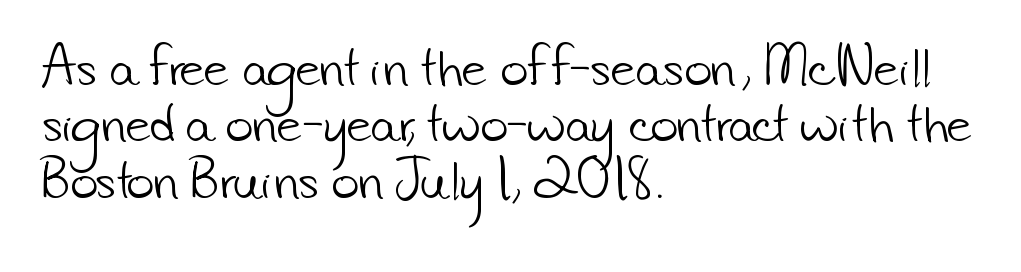
{"serif": "no", "bold": "no", "weight": "light", "width": "normal", "stroke_contrast": "low", "x_height": "small", "monospaced": "no", "underline": "no", "align": "left", "line_spacing_ratio": 1.2, "letter_spacing": "normal", "letter_spacing_em": 0.0, "glyph_px": 47}
